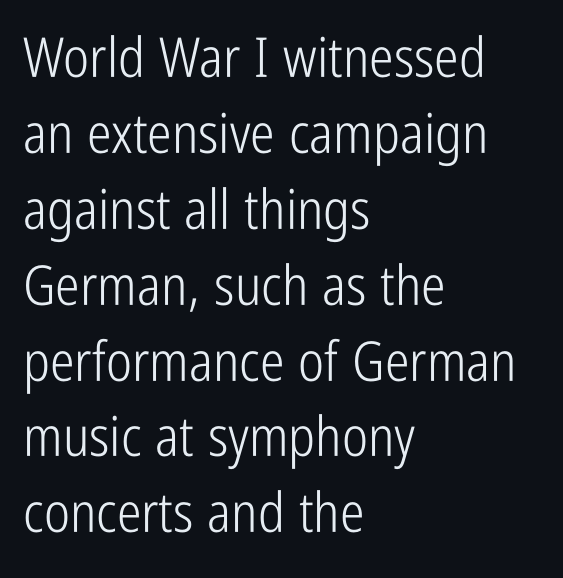
Q: Is the text bold? A: No.
Q: Is the text italic (slanted)? A: No, it is upright.
Q: Is the typeface a serif or a sans-serif typeface? A: Sans-serif.
Q: Is the text underlined? A: No.
Q: How is the paragraph aligned? A: Left-aligned.
Q: Is the spacing between letters normal or unusually wide? A: Normal.
Q: Is the spacing between lines tight, normal or loose? A: Normal.
Q: Width (condensed, normal, or wide)? A: Condensed.
Q: Stroke contrast? A: Low.
Q: x-height? A: Medium.
Q: Monospaced? A: No.
